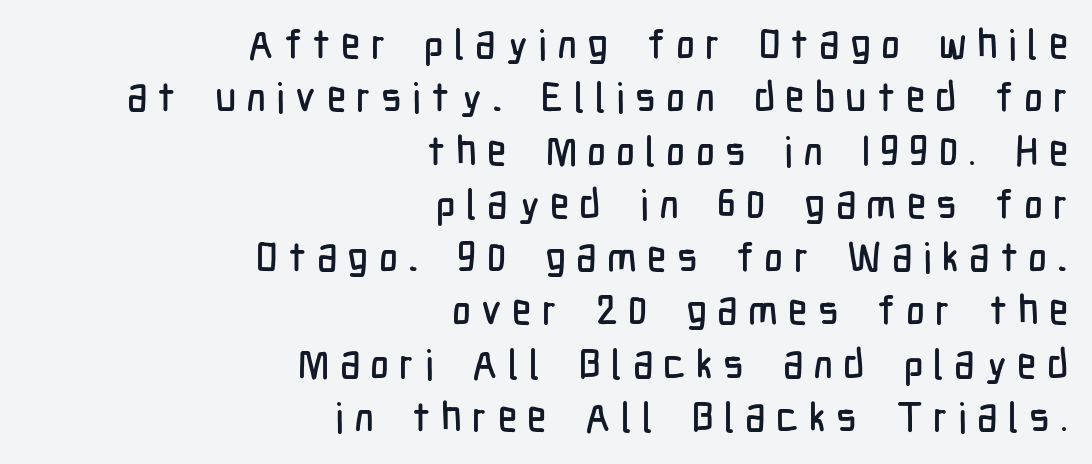
What's the leading like? Ordinary, nothing unusual. The typeface chosen for these lines omits serifs. The compositor pushed each line to the right boundary. The specimen reads as upright at a glance. This sample uses expanded letter spacing, leaving extra air between glyphs.
